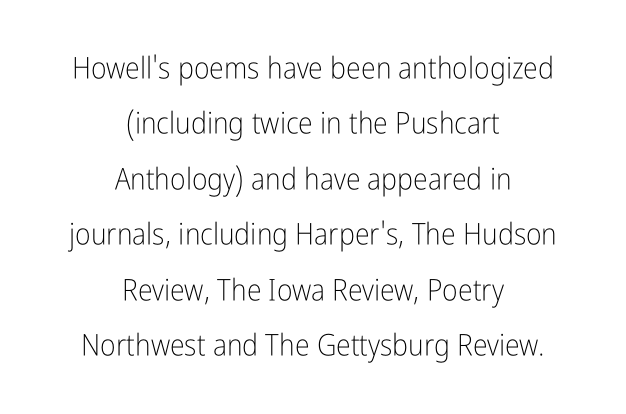
Q: Is the text bold? A: No.
Q: Is the text italic (slanted)? A: No, it is upright.
Q: Is the typeface a serif or a sans-serif typeface? A: Sans-serif.
Q: Is the text underlined? A: No.
Q: How is the paragraph aligned? A: Centered.
Q: Is the spacing between letters normal or unusually wide? A: Normal.
Q: Width (condensed, normal, or wide)? A: Condensed.
Q: Stroke contrast? A: Low.
Q: x-height? A: Medium.
Q: Monospaced? A: No.
